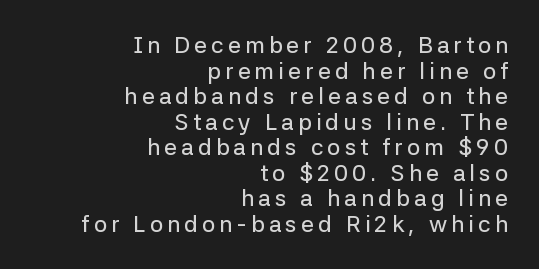
The text block is weighted toward the right margin, trailing off unevenly leftward. Italic? Not at all — the glyphs are vertical. The strip under each line holds only bare page. Interline gaps are noticeably narrow in this sample.
